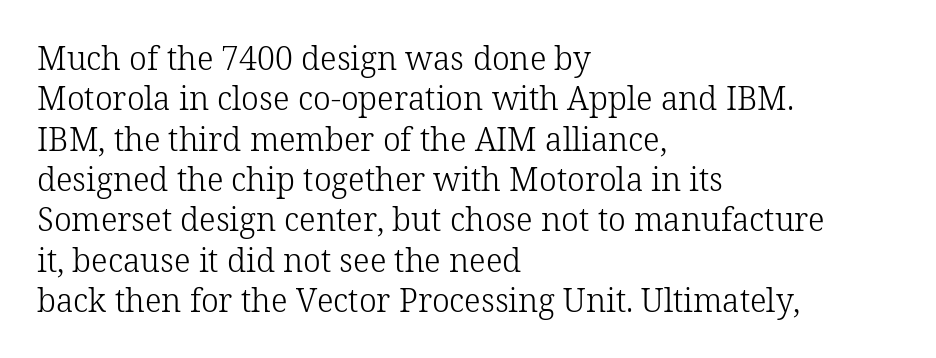
This sample has the flowing, uneven cadence of proportional lettering. If you measured baseline to baseline, you'd find a middling distance. Plain, unruled lines of type. The letters look calm and open, with moderate or lighter stems.
